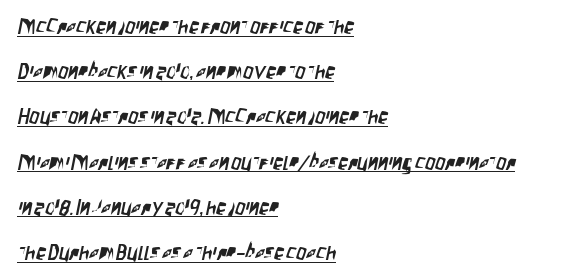
The image shows 20 px text type; set left-aligned, loose line spacing (2.26x), normal letter spacing, underlined.
